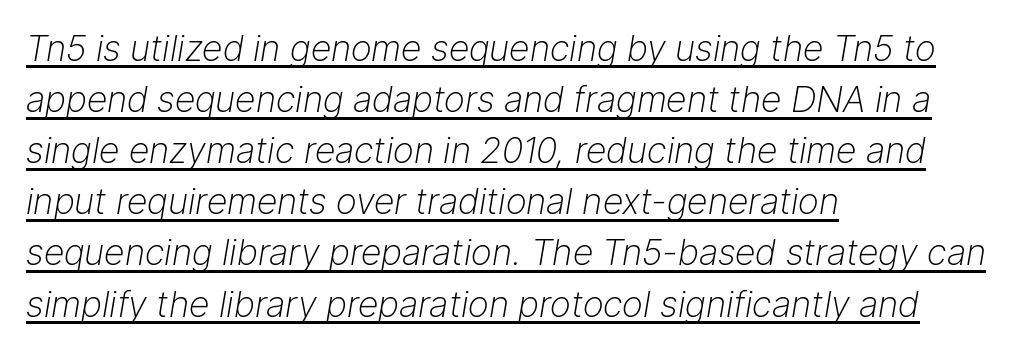
Q: Is the text bold? A: No.
Q: Is the text italic (slanted)? A: Yes, it leans right by about 9 degrees.
Q: Is the text underlined? A: Yes.
Q: How is the paragraph aligned? A: Left-aligned.
Q: Is the spacing between letters normal or unusually wide? A: Normal.
Q: Is the spacing between lines tight, normal or loose? A: Normal.
Q: Width (condensed, normal, or wide)? A: Normal.
Q: Stroke contrast? A: Low.
Q: x-height? A: Medium.
Q: Monospaced? A: No.
